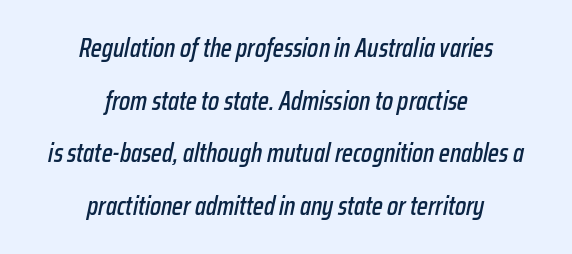
The image shows 26 px text type, italic (leaning right); set centered, loose line spacing (2.02x), normal letter spacing, not underlined.
